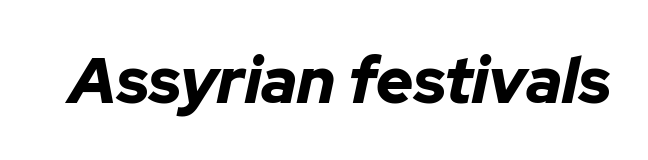
Q: Is the text bold? A: Yes.
Q: Is the text italic (slanted)? A: Yes, it leans right by about 12 degrees.
Q: Is the text underlined? A: No.
Q: Is the spacing between letters normal or unusually wide? A: Normal.
Q: Width (condensed, normal, or wide)? A: Normal.
Q: Stroke contrast? A: Low.
Q: x-height? A: Medium.
Q: Monospaced? A: No.
